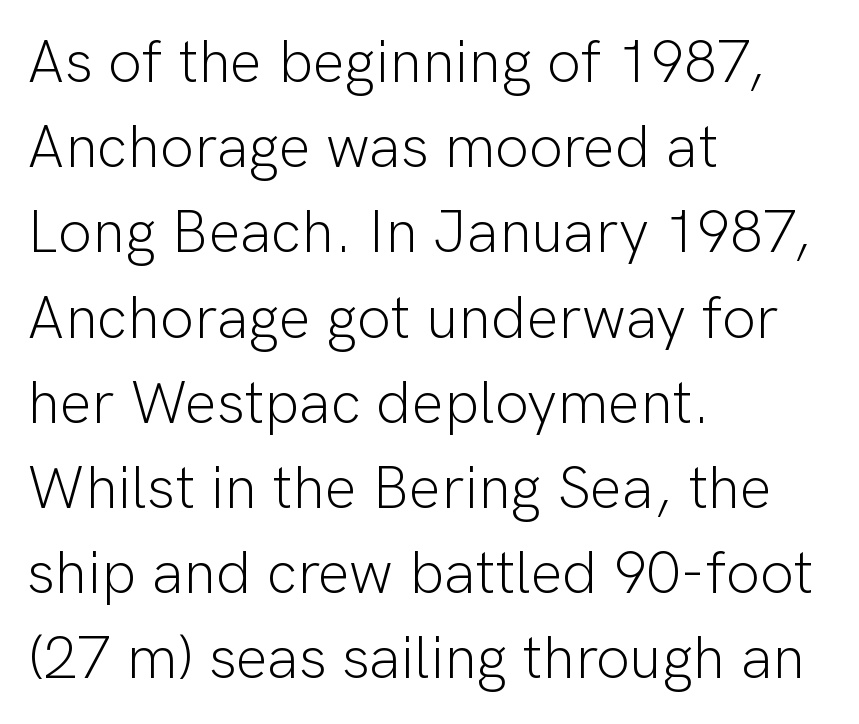
{"serif": "no", "italic": "no", "bold": "no", "weight": "light", "width": "normal", "stroke_contrast": "low", "x_height": "medium", "monospaced": "no", "underline": "no", "align": "left", "line_spacing": "normal", "line_spacing_ratio": 1.42, "letter_spacing": "normal", "letter_spacing_em": 0.0, "glyph_px": 60}
